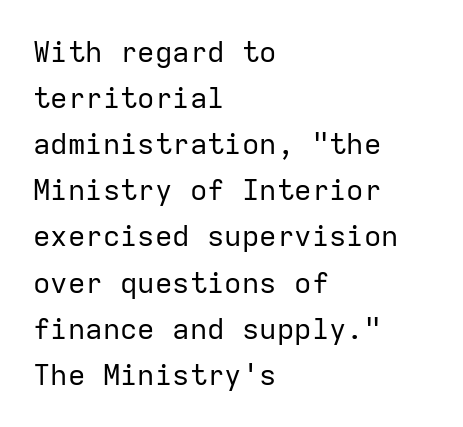
The image shows 29 px regular-weight sans-serif type, upright, monospaced; set left-aligned, normal line spacing (1.59x), normal letter spacing, not underlined; low stroke contrast and a medium x-height.
